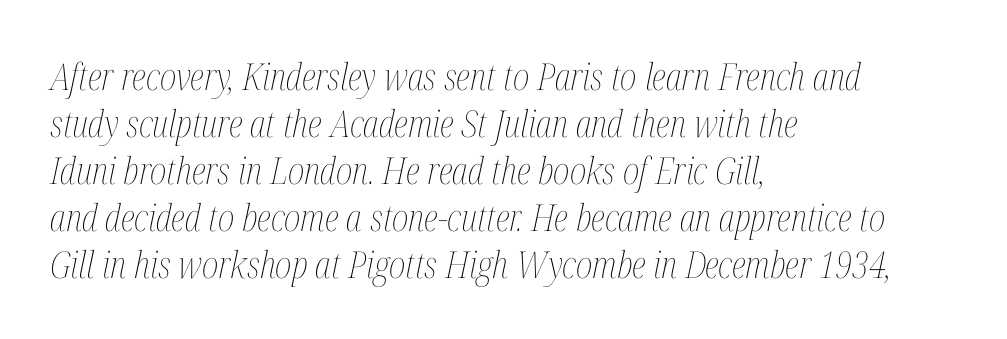
Q: Is the text bold? A: No.
Q: Is the text italic (slanted)? A: Yes, it leans right by about 12 degrees.
Q: Is the text underlined? A: No.
Q: How is the paragraph aligned? A: Left-aligned.
Q: Is the spacing between letters normal or unusually wide? A: Normal.
Q: Is the spacing between lines tight, normal or loose? A: Normal.
Q: Width (condensed, normal, or wide)? A: Condensed.
Q: Stroke contrast? A: Medium.
Q: x-height? A: Medium.
Q: Monospaced? A: No.
